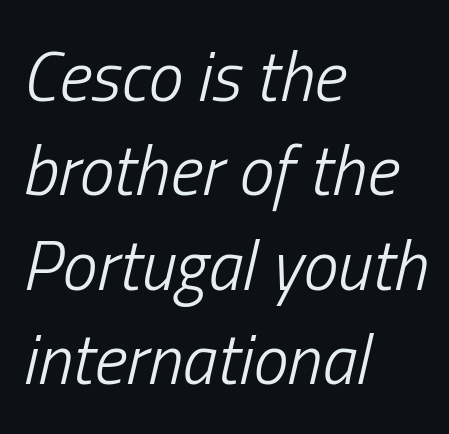
{"italic": "yes", "lean": "right", "slant_degrees": 13, "bold": "no", "weight": "light", "width": "condensed", "stroke_contrast": "low", "x_height": "medium", "monospaced": "no", "underline": "no", "align": "left", "line_spacing": "normal", "line_spacing_ratio": 1.35, "letter_spacing": "normal", "letter_spacing_em": 0.0, "glyph_px": 70}
